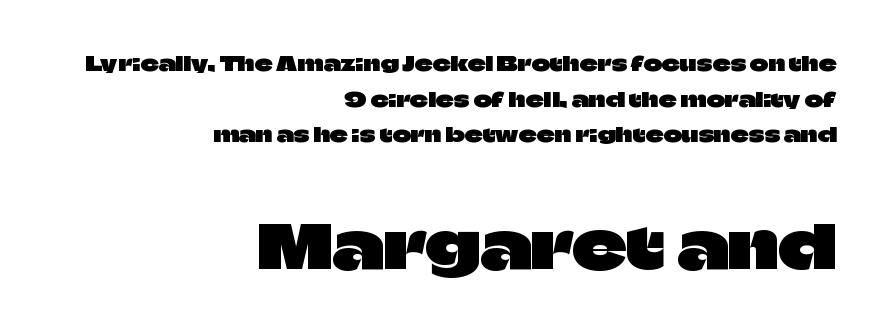
Q: Is the text italic (slanted)? A: No, it is upright.
Q: Is the typeface a serif or a sans-serif typeface? A: Sans-serif.
Q: Is the text underlined? A: No.
Q: How is the paragraph aligned? A: Right-aligned.
Q: Is the spacing between letters normal or unusually wide? A: Normal.
Q: Which block of text is set in a larger size, the first (top) or the second (bottom)? A: The second (bottom) one.
Q: Width (condensed, normal, or wide)? A: Normal.
Q: Stroke contrast? A: Low.
Q: x-height? A: Large.
Q: Monospaced? A: No.
